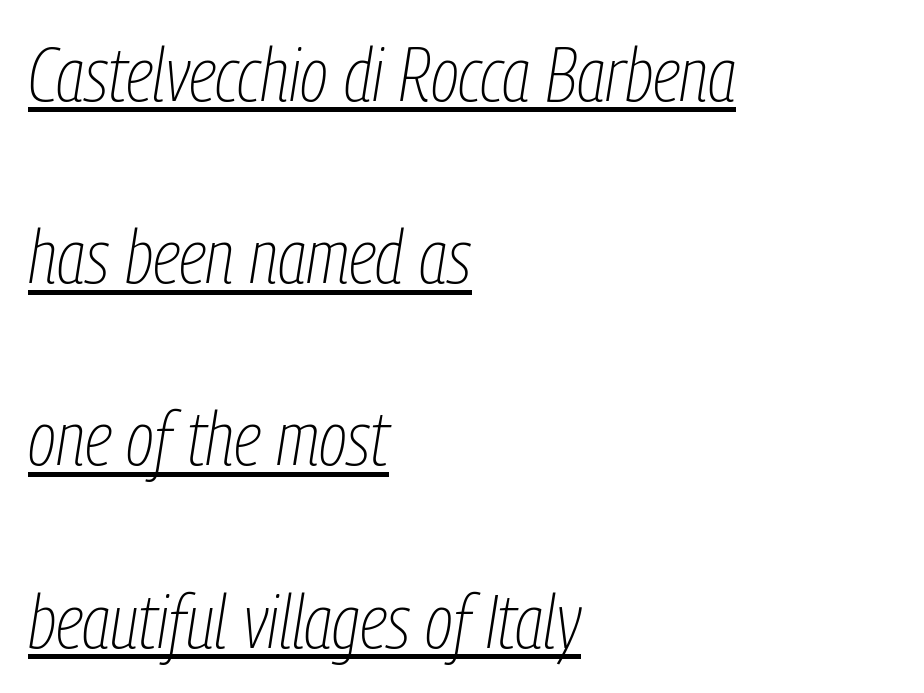
Q: Is the text bold? A: No.
Q: Is the text italic (slanted)? A: Yes, it leans right by about 9 degrees.
Q: Is the text underlined? A: Yes.
Q: How is the paragraph aligned? A: Left-aligned.
Q: Is the spacing between letters normal or unusually wide? A: Normal.
Q: Is the spacing between lines tight, normal or loose? A: Loose.
Q: Width (condensed, normal, or wide)? A: Condensed.
Q: Stroke contrast? A: Low.
Q: x-height? A: Medium.
Q: Monospaced? A: No.
